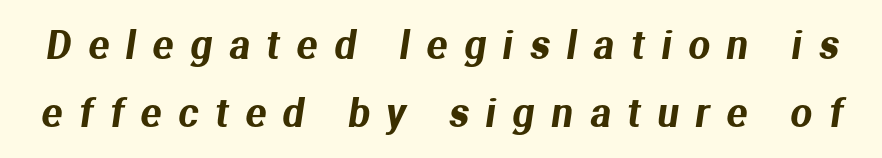
The characters display no serif detailing; their extremities are plain. Bare-footed words on every line. Proportional: the letters do not fall into vertical columns. How are the letters spaced? Widely, with obvious added tracking.
